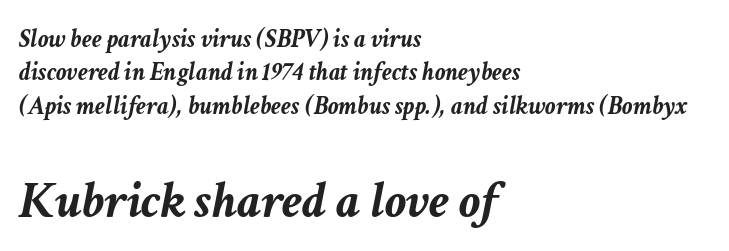
The image shows 53 px semibold type, italic (leaning right); set left-aligned, normal line spacing (1.28x), normal letter spacing, not underlined; the second (bottom) block is 2.04x larger; low stroke contrast and a medium x-height.
